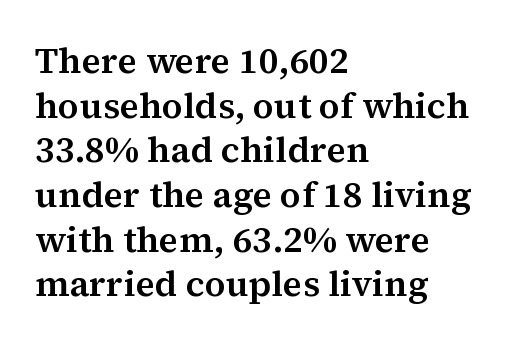
{"serif": "yes", "italic": "no", "width": "normal", "stroke_contrast": "medium", "x_height": "medium", "monospaced": "no", "underline": "no", "align": "left", "line_spacing_ratio": 1.24, "letter_spacing": "normal", "letter_spacing_em": 0.0, "glyph_px": 36}
